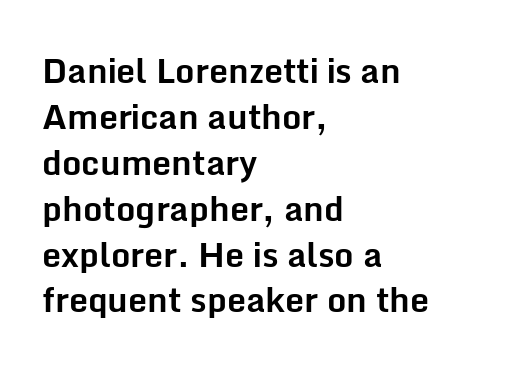
{"serif": "no", "italic": "no", "bold": "yes", "weight": "bold", "width": "normal", "stroke_contrast": "low", "x_height": "medium", "monospaced": "no", "underline": "no", "align": "left", "line_spacing": "normal", "line_spacing_ratio": 1.35, "letter_spacing": "normal", "letter_spacing_em": 0.0, "glyph_px": 34}
